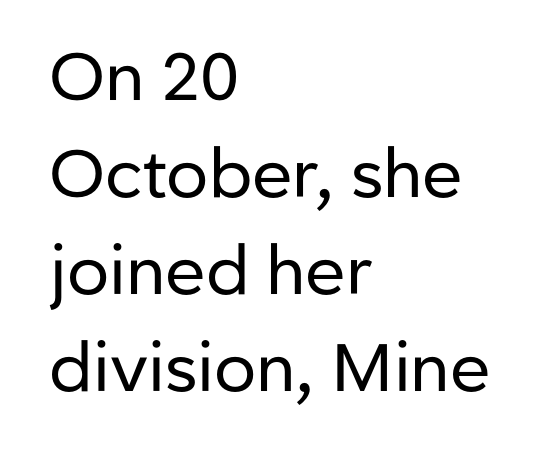
Q: Is the text bold? A: No.
Q: Is the text italic (slanted)? A: No, it is upright.
Q: Is the typeface a serif or a sans-serif typeface? A: Sans-serif.
Q: Is the text underlined? A: No.
Q: How is the paragraph aligned? A: Left-aligned.
Q: Is the spacing between letters normal or unusually wide? A: Normal.
Q: Is the spacing between lines tight, normal or loose? A: Normal.
Q: Width (condensed, normal, or wide)? A: Normal.
Q: Stroke contrast? A: Low.
Q: x-height? A: Medium.
Q: Monospaced? A: No.
